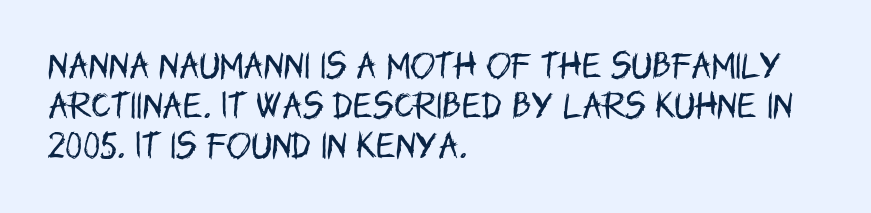
The image shows 30 px regular-weight, condensed sans-serif type, upright; set left-aligned, normal line spacing (1.34x), normal letter spacing, not underlined; low stroke contrast and a large x-height.
